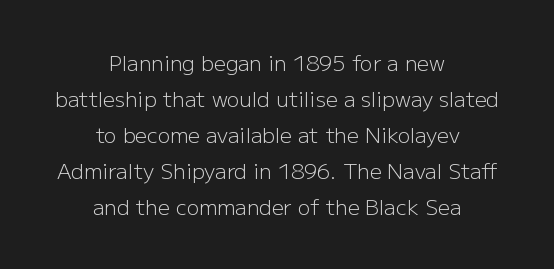
{"italic": "no", "bold": "no", "underline": "no", "align": "center", "line_spacing_ratio": 1.72, "letter_spacing": "normal", "letter_spacing_em": 0.0, "glyph_px": 21}
